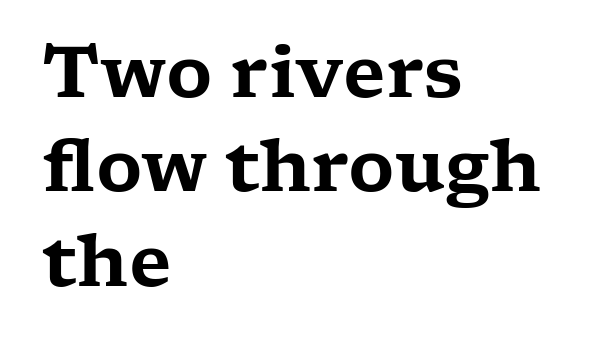
The image shows 71 px wide serif type, upright; set left-aligned, normal line spacing (1.33x), normal letter spacing, not underlined; low stroke contrast and a medium x-height.
